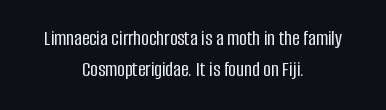
The image shows 21 px text type, upright; set centered, normal line spacing (1.48x), normal letter spacing, not underlined.
